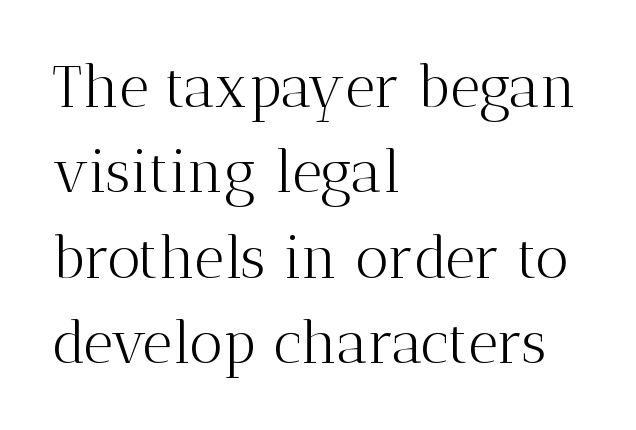
Designer's note — italics off, roman on. Lines of text with bare space underneath. Spacing verdict: proportional, widths tailored to each character. Every row of glyphs begins at an identical x-position on the left. Evenly set lines give the paragraph a standard silhouette. Each word holds together tightly as a unit, with standard inter-letter gaps.
